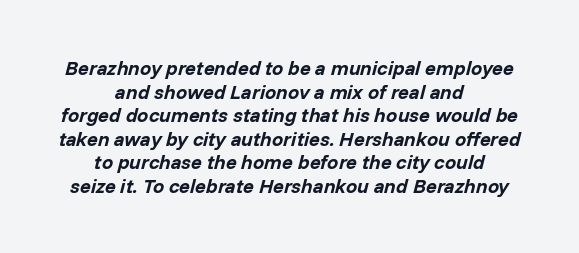
Q: Is the text bold? A: Yes.
Q: Is the text italic (slanted)? A: Yes, it leans right by about 14 degrees.
Q: Is the text underlined? A: No.
Q: How is the paragraph aligned? A: Centered.
Q: Is the spacing between letters normal or unusually wide? A: Normal.
